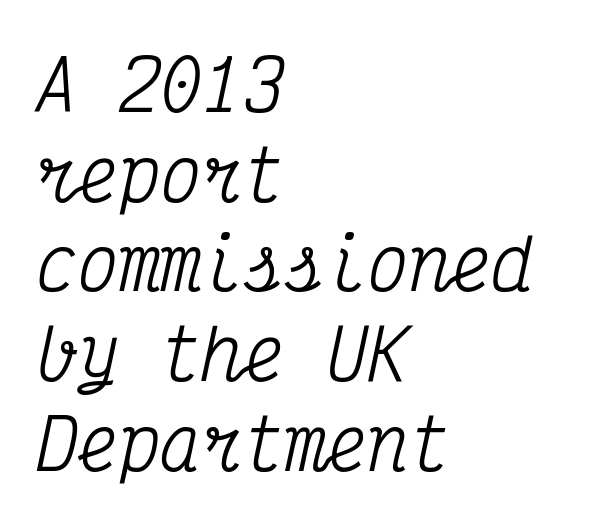
Q: Is the text italic (slanted)? A: Yes, it leans right by about 12 degrees.
Q: Is the typeface a serif or a sans-serif typeface? A: Serif.
Q: Is the text underlined? A: No.
Q: How is the paragraph aligned? A: Left-aligned.
Q: Is the spacing between letters normal or unusually wide? A: Normal.
Q: Is the spacing between lines tight, normal or loose? A: Normal.
Q: Width (condensed, normal, or wide)? A: Condensed.
Q: Stroke contrast? A: Medium.
Q: x-height? A: Medium.
Q: Monospaced? A: Yes.
